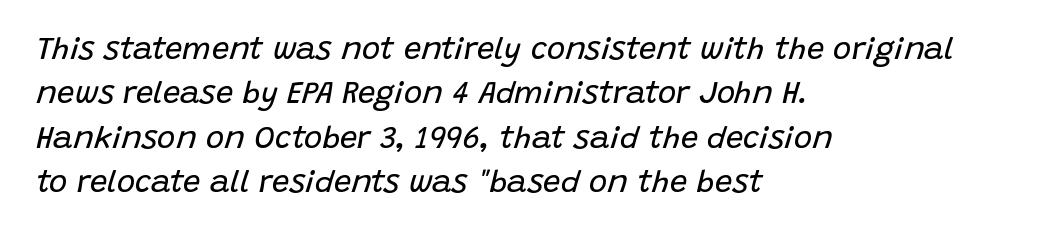
Compared with typical body copy, the letter spacing here is the same. The passage shown leans; its letterforms are oblique. The weight would be labelled regular, book, light, or lighter still. The space beneath each line is pristine and unruled. Here the designer chose a conventional face with non-uniform glyph widths. Leading matches the norm, producing a regular column.
